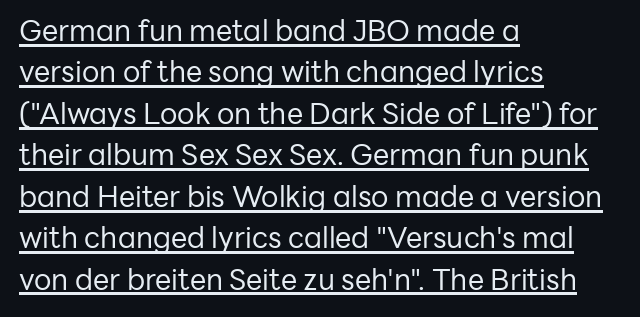
{"serif": "no", "italic": "no", "bold": "no", "weight": "regular", "width": "normal", "stroke_contrast": "low", "x_height": "medium", "monospaced": "no", "underline": "yes", "align": "left", "line_spacing": "normal", "line_spacing_ratio": 1.43, "letter_spacing": "normal", "letter_spacing_em": 0.0, "glyph_px": 29}
